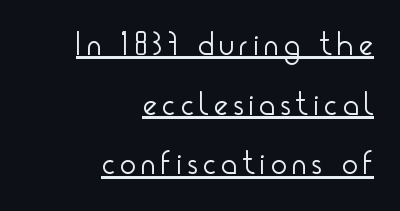
{"serif": "no", "italic": "no", "bold": "no", "weight": "light", "width": "condensed", "stroke_contrast": "low", "x_height": "small", "monospaced": "no", "underline": "yes", "align": "right", "line_spacing_ratio": 1.81, "glyph_px": 33}
